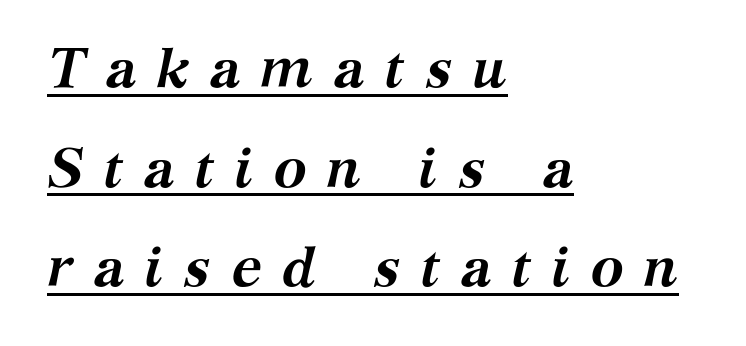
Q: Is the text bold? A: Yes.
Q: Is the text italic (slanted)? A: Yes, it leans right by about 12 degrees.
Q: Is the typeface a serif or a sans-serif typeface? A: Serif.
Q: Is the text underlined? A: Yes.
Q: How is the paragraph aligned? A: Left-aligned.
Q: Is the spacing between letters normal or unusually wide? A: Unusually wide.
Q: Width (condensed, normal, or wide)? A: Normal.
Q: Stroke contrast? A: Medium.
Q: x-height? A: Medium.
Q: Monospaced? A: No.
